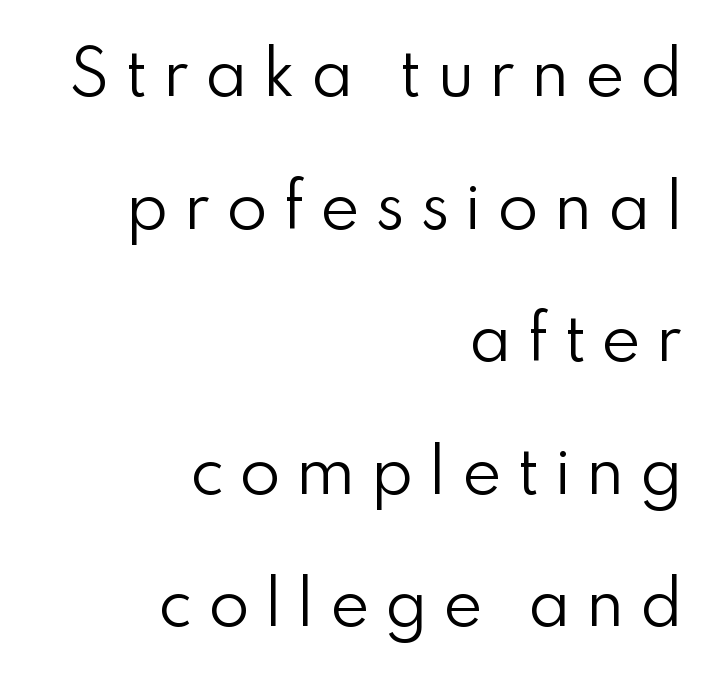
The image shows 60 px regular-weight sans-serif type, upright; set right-aligned, loose line spacing (2.21x), unusually wide letter spacing (+0.25 em), not underlined; low stroke contrast and a small x-height.
